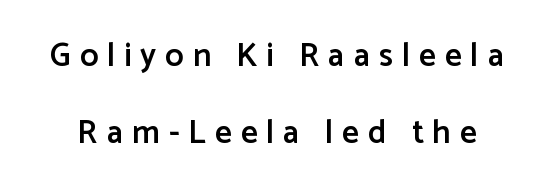
{"serif": "no", "italic": "no", "bold": "semi", "weight": "semibold", "width": "normal", "stroke_contrast": "low", "x_height": "medium", "monospaced": "no", "underline": "no", "line_spacing": "loose", "line_spacing_ratio": 2.32, "letter_spacing": "wide", "letter_spacing_em": 0.27, "glyph_px": 33}
